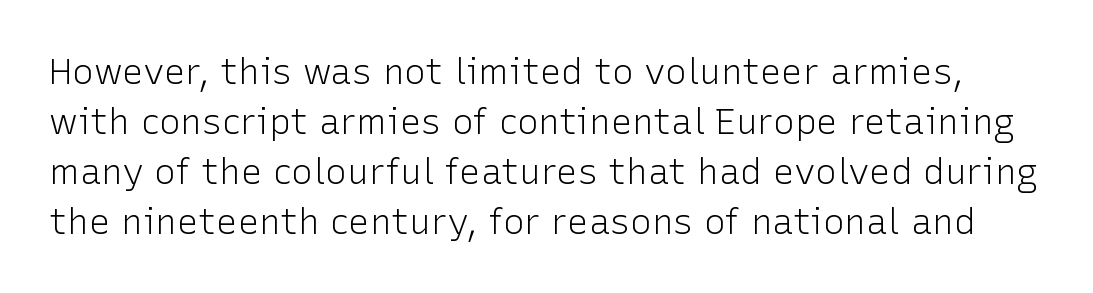
Honestly, the letter spacing is just normal — you wouldn't notice it. The rendering uses natural spacing where letterforms have individual widths. These lines were composed using upright roman letters. Weight class: somewhere from thin through regular.
